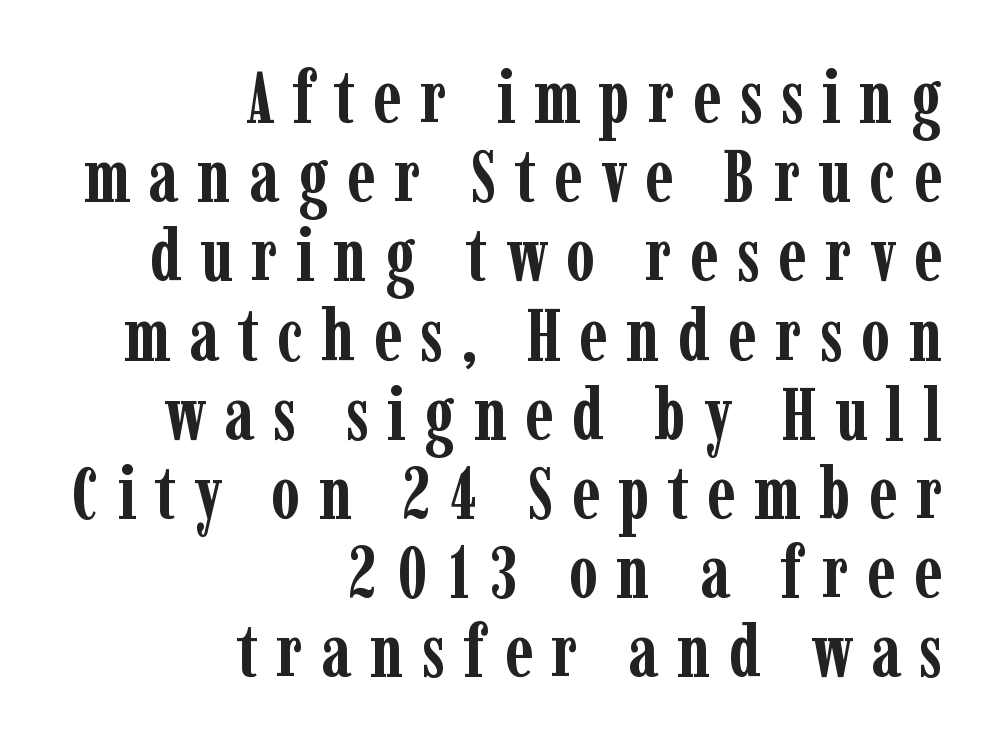
{"serif": "yes", "italic": "no", "bold": "yes", "weight": "semibold", "width": "condensed", "stroke_contrast": "low", "x_height": "medium", "monospaced": "no", "underline": "no", "align": "right", "line_spacing": "tight", "line_spacing_ratio": 1.07, "letter_spacing": "wide", "letter_spacing_em": 0.25, "glyph_px": 74}
